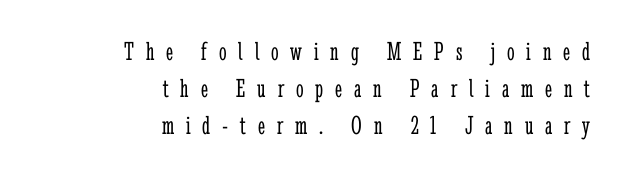
The image shows 27 px text type, upright; set right-aligned, normal line spacing (1.37x), unusually wide letter spacing (+0.44 em), not underlined.
